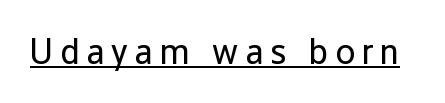
Q: Is the text bold? A: No.
Q: Is the text italic (slanted)? A: No, it is upright.
Q: Is the typeface a serif or a sans-serif typeface? A: Sans-serif.
Q: Is the text underlined? A: Yes.
Q: Width (condensed, normal, or wide)? A: Normal.
Q: Stroke contrast? A: Low.
Q: x-height? A: Medium.
Q: Monospaced? A: No.
